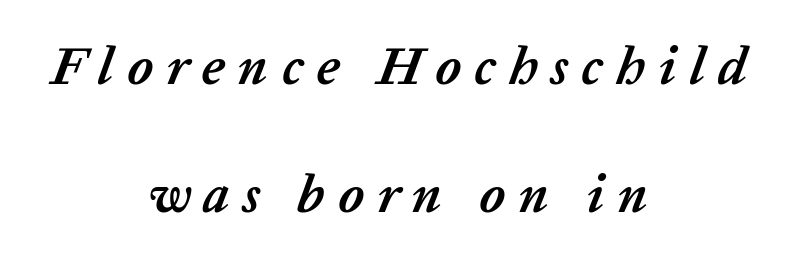
The image shows 53 px semibold type, italic (leaning right); set centered, loose line spacing (2.41x), unusually wide letter spacing (+0.25 em), not underlined; low stroke contrast and a medium x-height.
